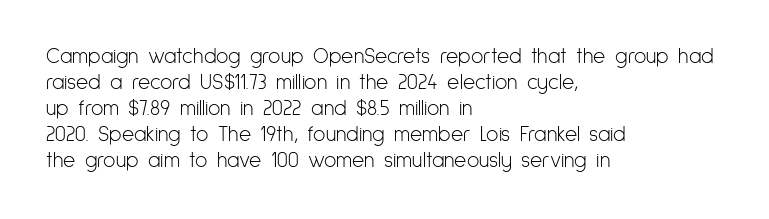
The typography opts for an upright posture over an oblique one. Unmarked baselines from the first word to the last. Students, note that the glyphs here touch the page at normal intervals. Which margin do the lines hug? The left one — the right edge is uneven. The typesetting does not lean heavy: it is not bold.
